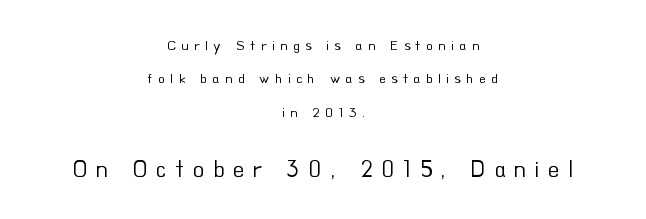
{"italic": "no", "bold": "no", "underline": "no", "align": "center", "line_spacing": "loose", "line_spacing_ratio": 2.39, "letter_spacing": "wide", "letter_spacing_em": 0.38, "larger_block": "second", "size_ratio": 1.64, "glyph_px": 23}
